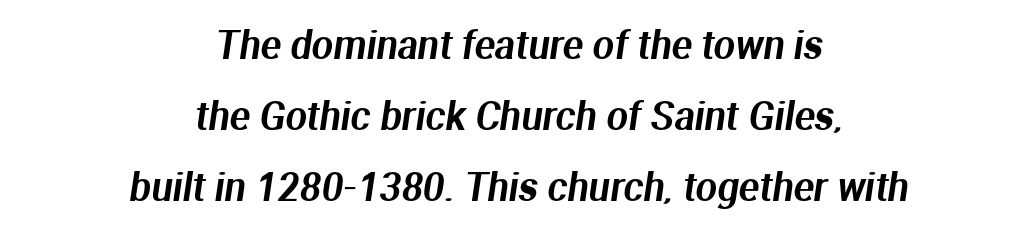
{"serif": "no", "width": "normal", "stroke_contrast": "medium", "x_height": "medium", "monospaced": "no", "underline": "no", "align": "center", "line_spacing_ratio": 1.87, "letter_spacing": "normal", "letter_spacing_em": 0.0, "glyph_px": 38}
